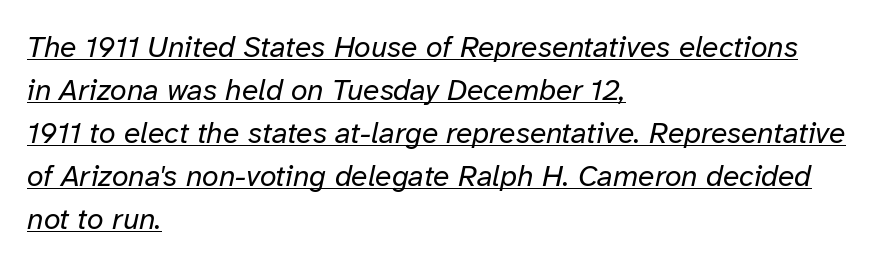
Q: Is the text bold? A: No.
Q: Is the text italic (slanted)? A: Yes, it leans right by about 12 degrees.
Q: Is the text underlined? A: Yes.
Q: How is the paragraph aligned? A: Left-aligned.
Q: Is the spacing between letters normal or unusually wide? A: Normal.
Q: Is the spacing between lines tight, normal or loose? A: Normal.
Q: Width (condensed, normal, or wide)? A: Normal.
Q: Stroke contrast? A: Low.
Q: x-height? A: Medium.
Q: Monospaced? A: No.
